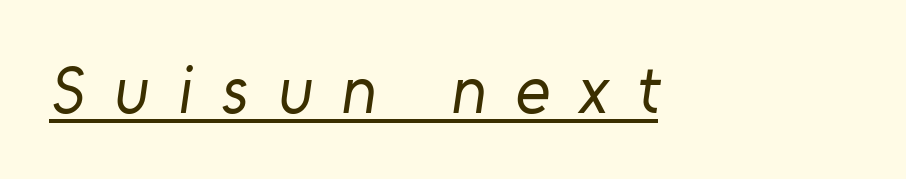
The rendered words wear a rule along their underside. You can tell from the bare stems that sans-serif type was used. Letter spacing: wide. The passage shown is not bold in any degree.
